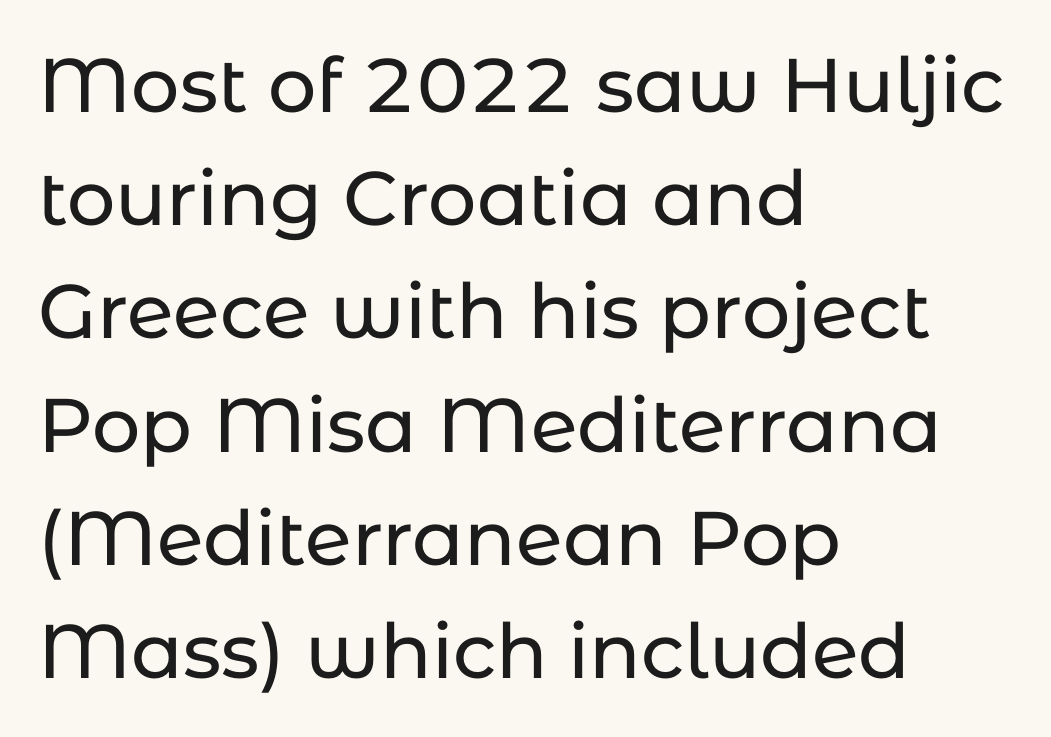
Q: Is the text italic (slanted)? A: No, it is upright.
Q: Is the typeface a serif or a sans-serif typeface? A: Sans-serif.
Q: Is the text underlined? A: No.
Q: How is the paragraph aligned? A: Left-aligned.
Q: Is the spacing between letters normal or unusually wide? A: Normal.
Q: Is the spacing between lines tight, normal or loose? A: Normal.
Q: Width (condensed, normal, or wide)? A: Normal.
Q: Stroke contrast? A: Low.
Q: x-height? A: Medium.
Q: Monospaced? A: No.
